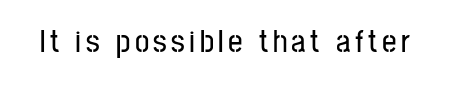
Q: Is the text italic (slanted)? A: No, it is upright.
Q: Is the typeface a serif or a sans-serif typeface? A: Sans-serif.
Q: Is the text underlined? A: No.
Q: Width (condensed, normal, or wide)? A: Condensed.
Q: Stroke contrast? A: Low.
Q: x-height? A: Medium.
Q: Monospaced? A: No.
